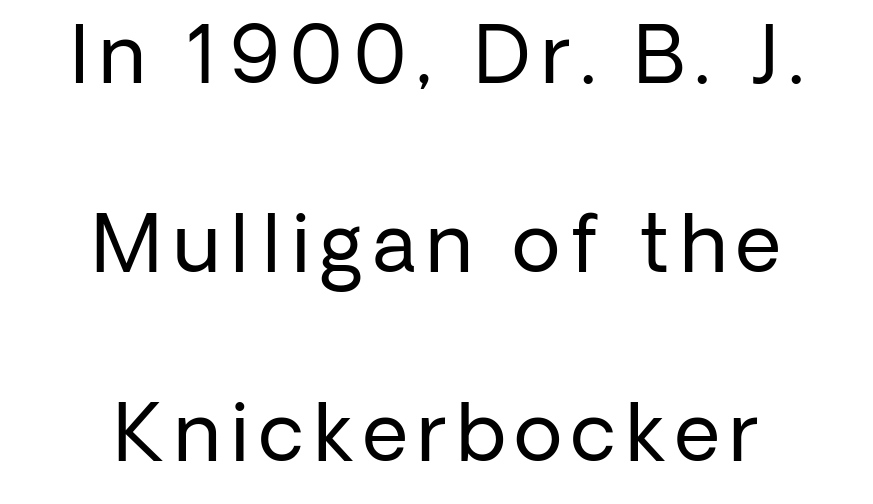
Honestly, there is no underline to notice here at all. Compared with a flush-left layout, this one balances lines on the center instead. In terms of leading, this rendering errs on the spacious side. The rendering shows plain stroke endings on the letterforms — a sans-serif design.
